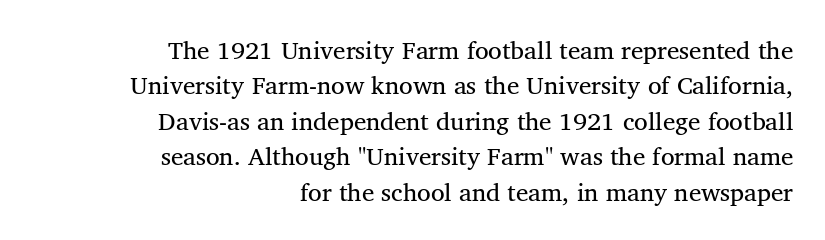
Q: Is the text bold? A: No.
Q: Is the text underlined? A: No.
Q: How is the paragraph aligned? A: Right-aligned.
Q: Is the spacing between letters normal or unusually wide? A: Normal.
Q: Is the spacing between lines tight, normal or loose? A: Normal.
